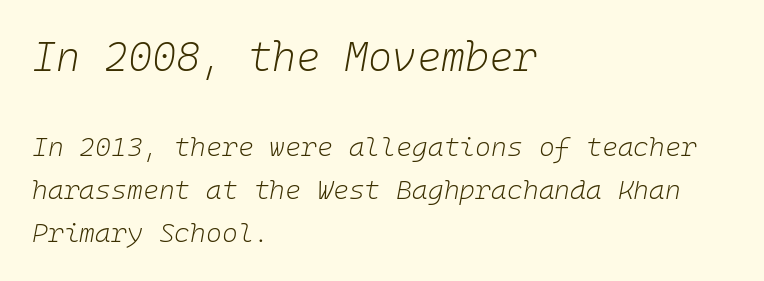
{"italic": "yes", "lean": "right", "slant_degrees": 10, "bold": "no", "weight": "light", "width": "normal", "stroke_contrast": "low", "x_height": "medium", "monospaced": "yes", "underline": "no", "align": "left", "line_spacing": "normal", "line_spacing_ratio": 1.59, "letter_spacing": "normal", "letter_spacing_em": 0.0, "larger_block": "first", "size_ratio": 1.52, "glyph_px": 41}
